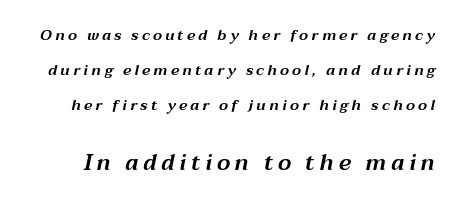
{"italic": "yes", "lean": "right", "slant_degrees": 12, "underline": "no", "line_spacing": "loose", "line_spacing_ratio": 2.32, "letter_spacing": "wide", "letter_spacing_em": 0.21, "larger_block": "second", "size_ratio": 1.47, "glyph_px": 22}
